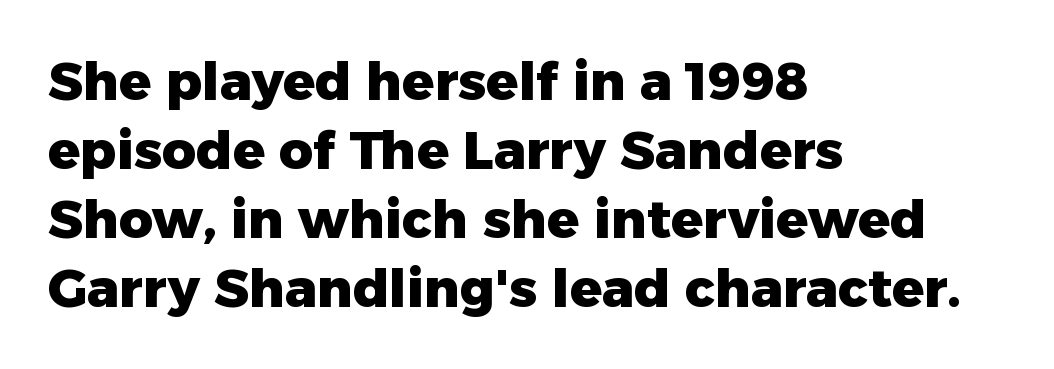
The gap between lines stays unmarked. One glance says typical: line gaps are just what's usual. Spacing verdict: proportional, widths tailored to each character. The passage is arranged the way most books set body copy — flush left. Italic? Not at all — the glyphs are vertical.
